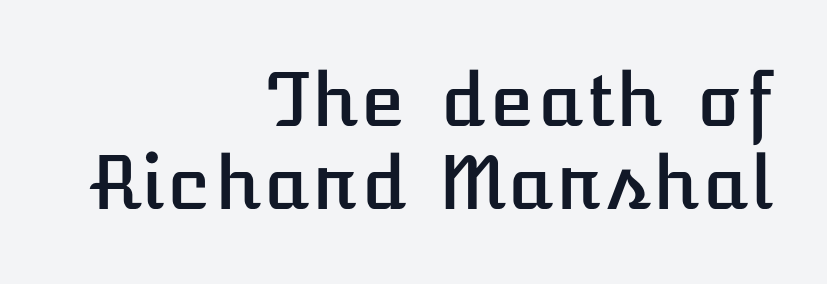
The image shows 73 px text type, upright; set right-aligned, tight line spacing (1.14x), normal letter spacing, not underlined; low stroke contrast and a medium x-height.
